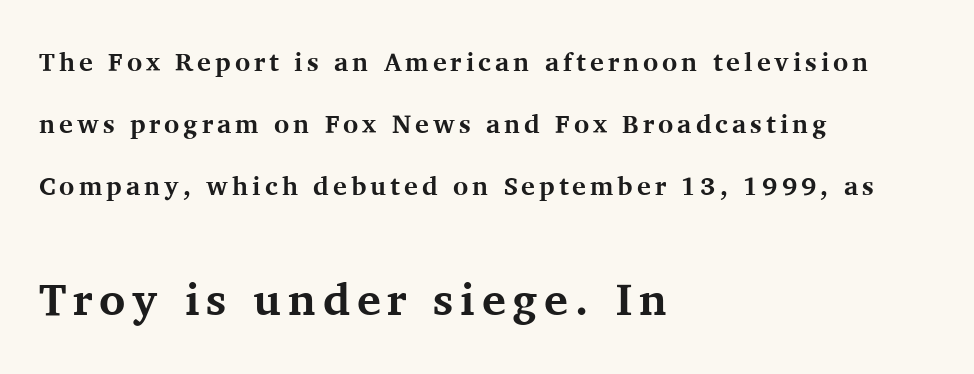
Examine the stroke ends and you'll spot serifs. A great deal of white space separates one row of letters from the next. The rendering anchors every line to the left-hand side. The second block has been scaled up relative to the first. The letters stand straight up with perfectly vertical stems.
